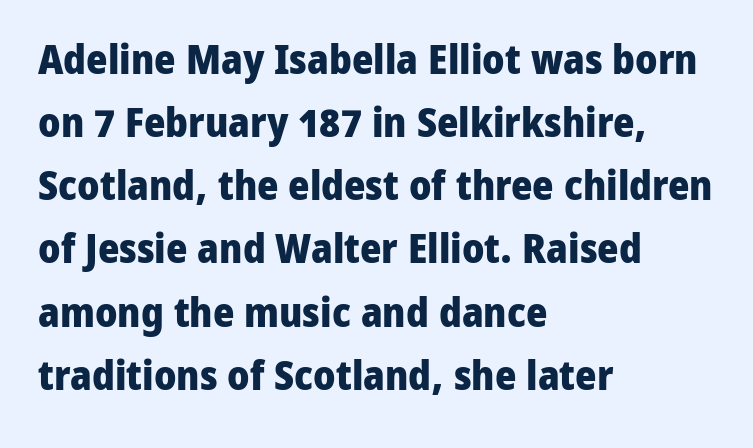
Is there much room between lines? A standard amount, neither cramped nor airy. Does the weight exceed regular? Yes, all the way to bold. The rendering uses natural spacing where letterforms have individual widths. Letterform terminals end flat and unadorned throughout the passage. These lines are set flush left with a ragged right edge. Words appear dense and cohesive because spacing is normal.
